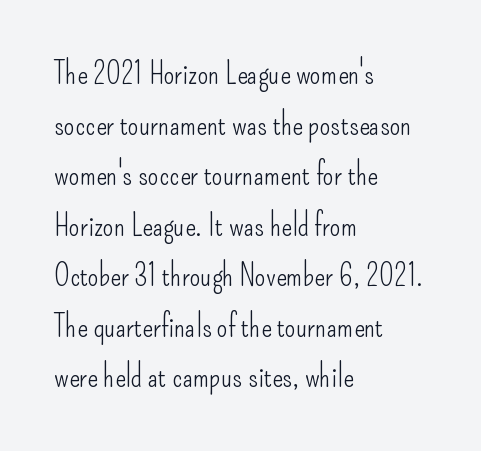
The image shows 31 px light, condensed sans-serif type, upright; set left-aligned, normal line spacing (1.63x), normal letter spacing, not underlined; low stroke contrast and a small x-height.
